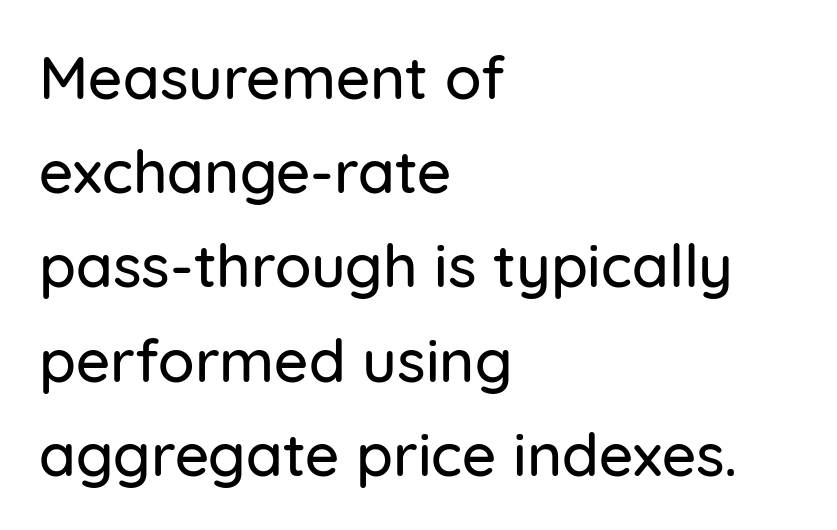
The image shows 60 px sans-serif type, upright; set left-aligned, normal line spacing (1.57x), normal letter spacing, not underlined; low stroke contrast and a medium x-height.
